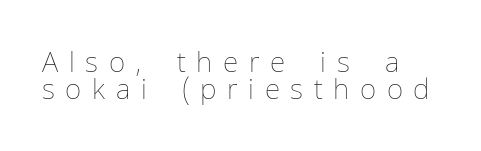
The passage shown is typed in a proportional face where columns would drift. Display-style spreading of the glyphs; the letterfit is very open. The text block is weighted toward the left margin, trailing off unevenly rightward. Stems here are at most as thick as an everyday book face. Posture: upright roman.
